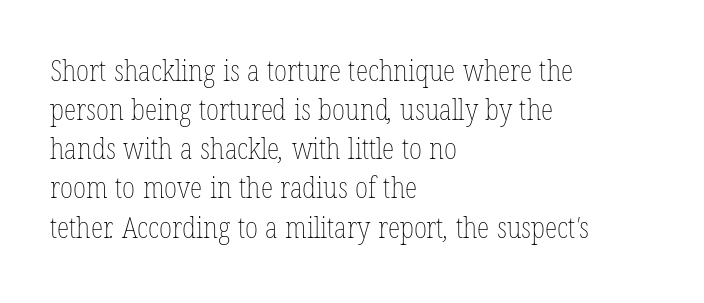
The image shows 29 px thin, condensed type; set left-aligned, normal line spacing (1.35x), normal letter spacing, not underlined; low stroke contrast and a medium x-height.
